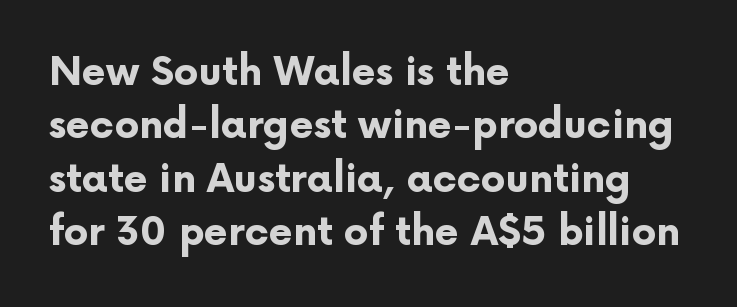
{"serif": "no", "italic": "no", "bold": "yes", "weight": "bold", "width": "normal", "stroke_contrast": "low", "x_height": "medium", "monospaced": "no", "underline": "no", "align": "left", "line_spacing": "normal", "line_spacing_ratio": 1.37, "letter_spacing": "normal", "letter_spacing_em": 0.0, "glyph_px": 39}
